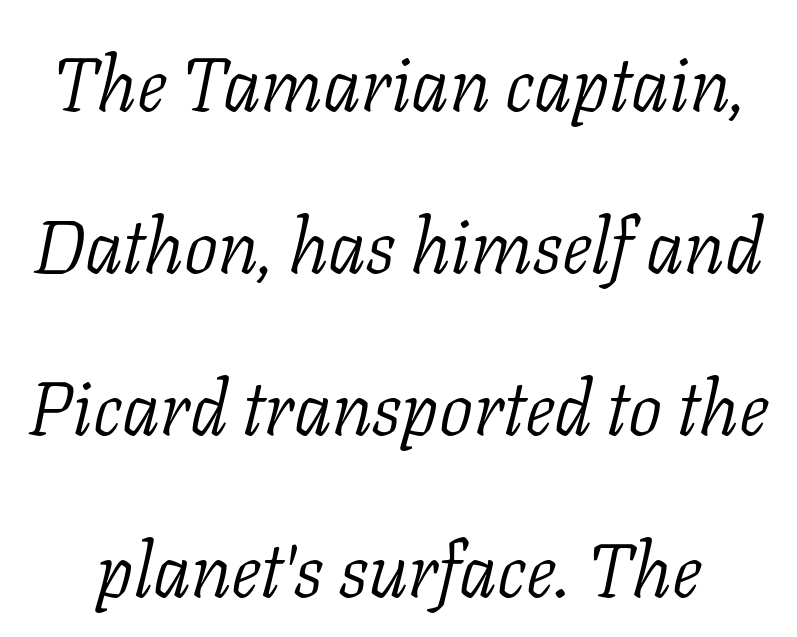
Q: Is the text bold? A: No.
Q: Is the text italic (slanted)? A: Yes, it leans right by about 11 degrees.
Q: Is the typeface a serif or a sans-serif typeface? A: Serif.
Q: Is the text underlined? A: No.
Q: Is the spacing between letters normal or unusually wide? A: Normal.
Q: Is the spacing between lines tight, normal or loose? A: Loose.
Q: Width (condensed, normal, or wide)? A: Normal.
Q: Stroke contrast? A: Low.
Q: x-height? A: Medium.
Q: Monospaced? A: No.
